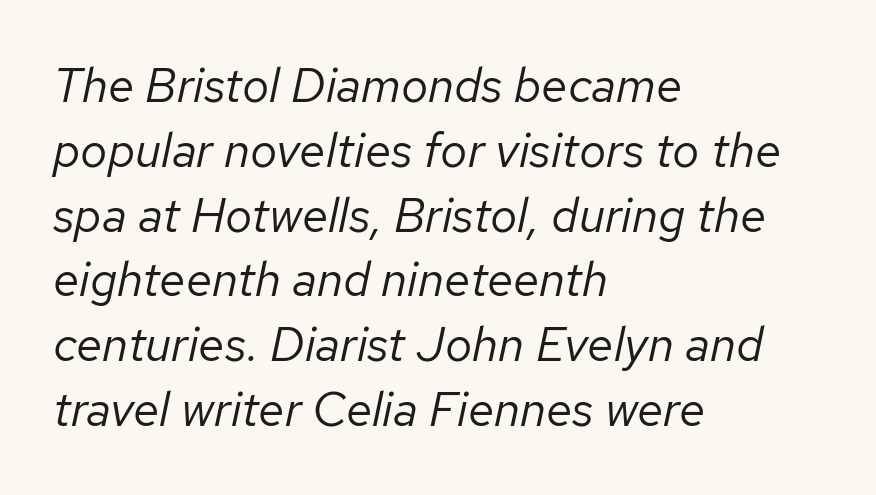
Q: Is the text bold? A: No.
Q: Is the text italic (slanted)? A: Yes, it leans right by about 12 degrees.
Q: Is the text underlined? A: No.
Q: How is the paragraph aligned? A: Left-aligned.
Q: Is the spacing between letters normal or unusually wide? A: Normal.
Q: Is the spacing between lines tight, normal or loose? A: Normal.
Q: Width (condensed, normal, or wide)? A: Normal.
Q: Stroke contrast? A: Low.
Q: x-height? A: Medium.
Q: Monospaced? A: No.
